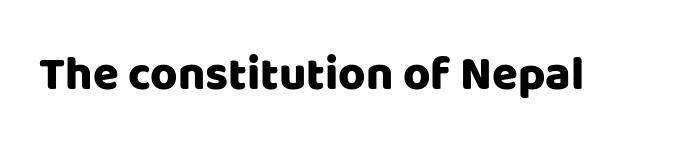
The specimen omits any rule beneath the text block's lines. The letters advance in unequal steps, a hallmark of proportional type. Look at the bottom of the vertical strokes: they stop flat, with no serifs. The passage shown has conventional tracking throughout.
